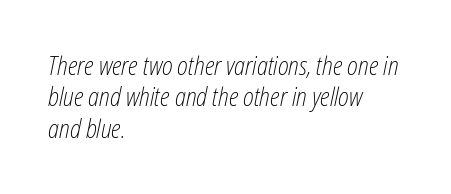
{"italic": "yes", "lean": "right", "slant_degrees": 12, "bold": "no", "underline": "no", "align": "left", "line_spacing": "normal", "line_spacing_ratio": 1.26, "letter_spacing": "normal", "letter_spacing_em": 0.0, "glyph_px": 25}
